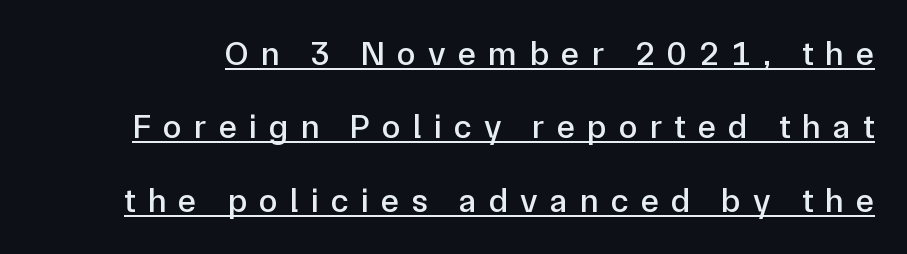
Q: Is the text italic (slanted)? A: No, it is upright.
Q: Is the typeface a serif or a sans-serif typeface? A: Sans-serif.
Q: Is the text underlined? A: Yes.
Q: Is the spacing between letters normal or unusually wide? A: Unusually wide.
Q: Is the spacing between lines tight, normal or loose? A: Loose.
Q: Width (condensed, normal, or wide)? A: Normal.
Q: Stroke contrast? A: Low.
Q: x-height? A: Medium.
Q: Monospaced? A: No.
